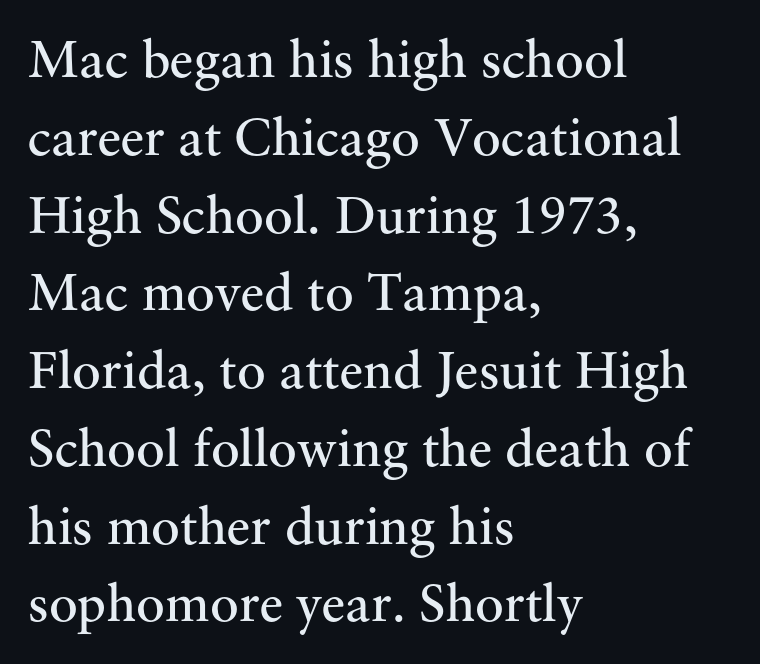
Q: Is the text bold? A: No.
Q: Is the text italic (slanted)? A: No, it is upright.
Q: Is the typeface a serif or a sans-serif typeface? A: Serif.
Q: Is the text underlined? A: No.
Q: How is the paragraph aligned? A: Left-aligned.
Q: Is the spacing between letters normal or unusually wide? A: Normal.
Q: Is the spacing between lines tight, normal or loose? A: Normal.
Q: Width (condensed, normal, or wide)? A: Normal.
Q: Stroke contrast? A: Medium.
Q: x-height? A: Small.
Q: Monospaced? A: No.
